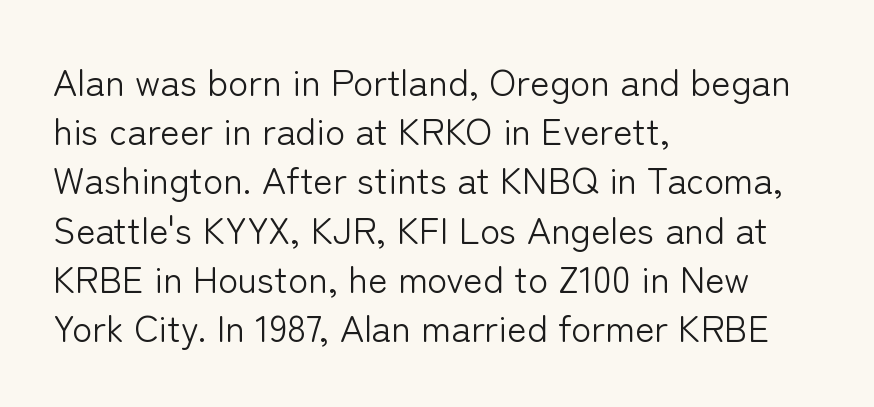
You could call the tracking neutral — neither tight nor loose. Students, observe: this is what conventionally led text looks like. These lines are rendered in a variable-pitch font. Alignment: flush left.
